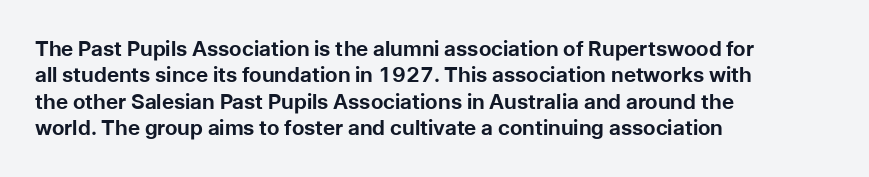
Q: Is the text bold? A: Yes.
Q: Is the text italic (slanted)? A: No, it is upright.
Q: Is the text underlined? A: No.
Q: How is the paragraph aligned? A: Left-aligned.
Q: Is the spacing between letters normal or unusually wide? A: Normal.
Q: Is the spacing between lines tight, normal or loose? A: Normal.
